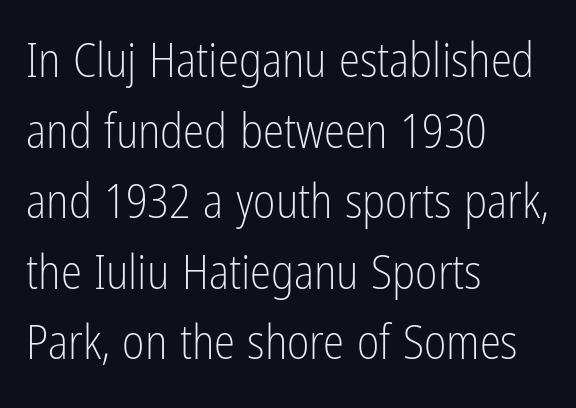
{"serif": "no", "italic": "no", "bold": "no", "weight": "light", "width": "condensed", "stroke_contrast": "low", "x_height": "medium", "monospaced": "no", "underline": "no", "align": "left", "line_spacing": "normal", "line_spacing_ratio": 1.47, "letter_spacing": "normal", "letter_spacing_em": 0.0, "glyph_px": 48}
